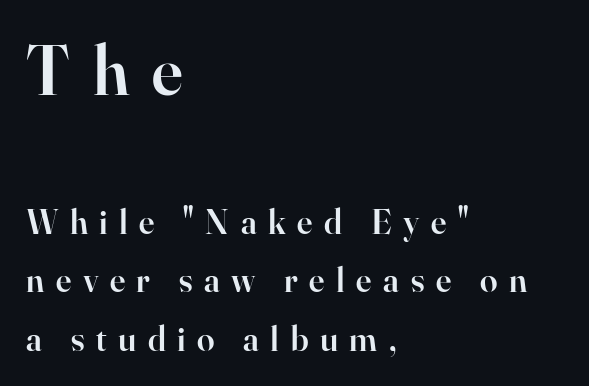
The image shows 70 px semibold serif type, upright; set left-aligned, normal line spacing (1.67x), unusually wide letter spacing (+0.33 em), not underlined; the first (top) block is 2.0x larger; high stroke contrast and a small x-height.
